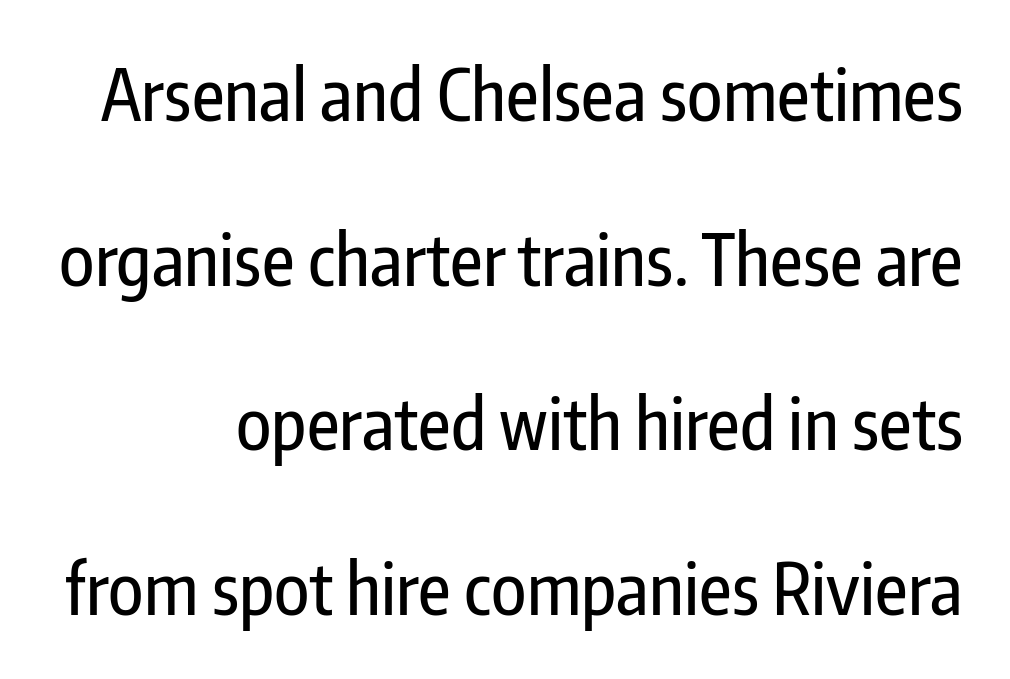
Q: Is the text italic (slanted)? A: No, it is upright.
Q: Is the typeface a serif or a sans-serif typeface? A: Sans-serif.
Q: Is the text underlined? A: No.
Q: Is the spacing between letters normal or unusually wide? A: Normal.
Q: Is the spacing between lines tight, normal or loose? A: Loose.
Q: Width (condensed, normal, or wide)? A: Condensed.
Q: Stroke contrast? A: Low.
Q: x-height? A: Medium.
Q: Monospaced? A: No.
